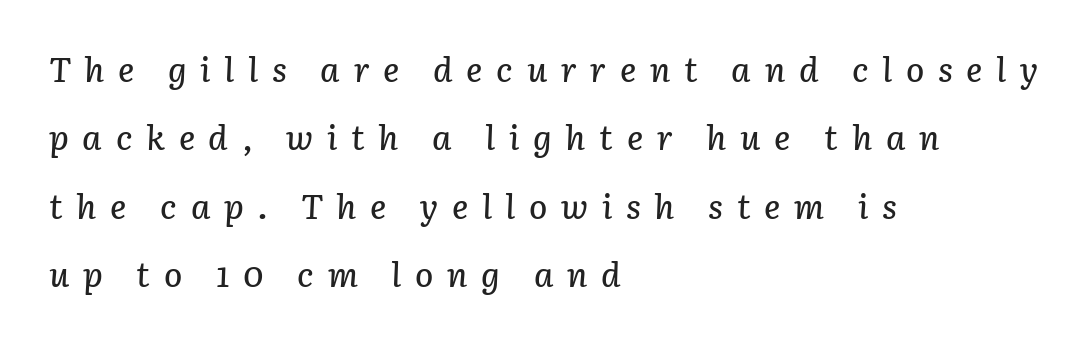
The image shows 34 px text type, italic (leaning right); set left-aligned, loose line spacing (2.01x), unusually wide letter spacing (+0.4 em), not underlined; low stroke contrast and a medium x-height.
